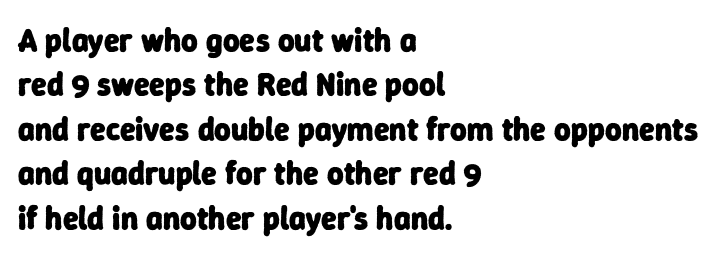
The image shows 32 px heavy sans-serif type; set left-aligned, normal line spacing (1.39x), normal letter spacing, not underlined; low stroke contrast and a medium x-height.
